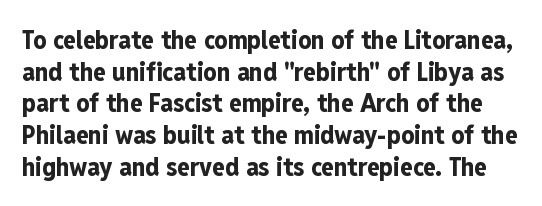
Q: Is the text bold? A: Yes.
Q: Is the text italic (slanted)? A: No, it is upright.
Q: Is the text underlined? A: No.
Q: Is the spacing between letters normal or unusually wide? A: Normal.
